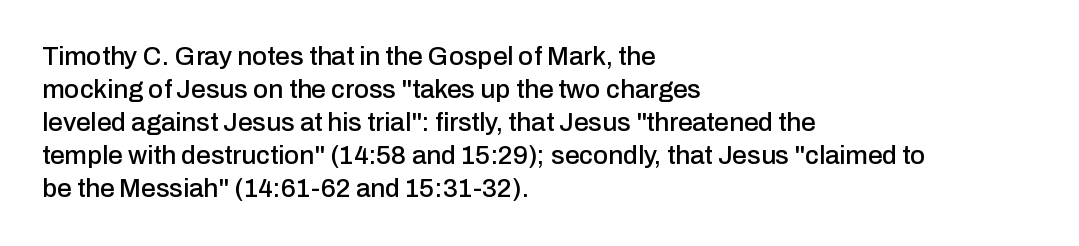
{"italic": "no", "underline": "no", "align": "left", "line_spacing": "normal", "line_spacing_ratio": 1.27, "letter_spacing": "normal", "letter_spacing_em": 0.0, "glyph_px": 26}
